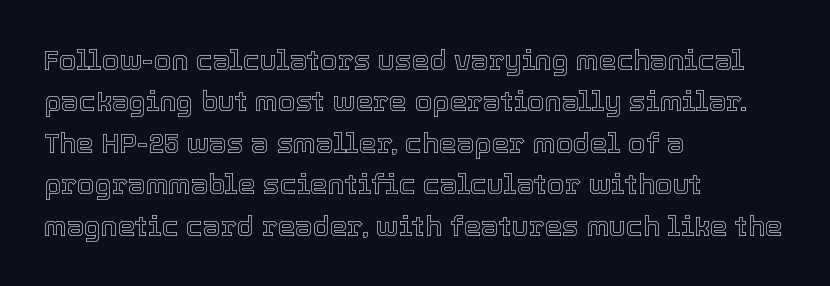
The image shows 28 px text type, upright; set left-aligned, normal line spacing (1.48x), normal letter spacing, not underlined; a medium x-height.
